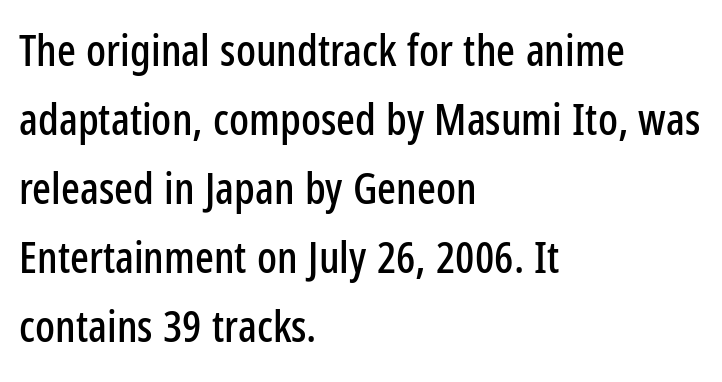
{"serif": "no", "italic": "no", "width": "condensed", "stroke_contrast": "low", "x_height": "medium", "monospaced": "no", "underline": "no", "align": "left", "line_spacing": "normal", "line_spacing_ratio": 1.57, "letter_spacing": "normal", "letter_spacing_em": 0.0, "glyph_px": 44}
